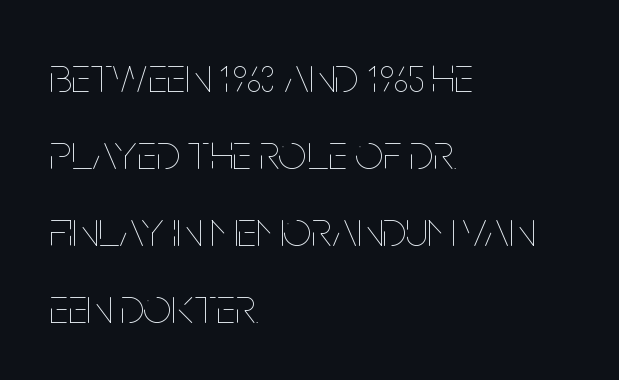
Q: Is the text bold? A: No.
Q: Is the text italic (slanted)? A: No, it is upright.
Q: Is the text underlined? A: No.
Q: How is the paragraph aligned? A: Left-aligned.
Q: Is the spacing between letters normal or unusually wide? A: Normal.
Q: Is the spacing between lines tight, normal or loose? A: Normal.
Q: Width (condensed, normal, or wide)? A: Condensed.
Q: Stroke contrast? A: Low.
Q: x-height? A: Large.
Q: Monospaced? A: No.
